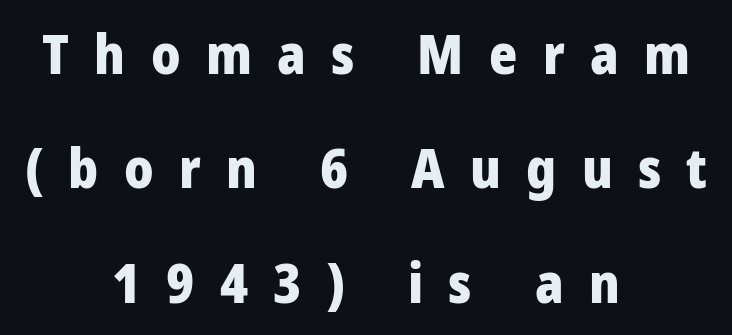
Q: Is the text bold? A: Yes.
Q: Is the text italic (slanted)? A: No, it is upright.
Q: Is the typeface a serif or a sans-serif typeface? A: Sans-serif.
Q: Is the text underlined? A: No.
Q: How is the paragraph aligned? A: Centered.
Q: Is the spacing between letters normal or unusually wide? A: Unusually wide.
Q: Is the spacing between lines tight, normal or loose? A: Loose.
Q: Width (condensed, normal, or wide)? A: Normal.
Q: Stroke contrast? A: Low.
Q: x-height? A: Medium.
Q: Monospaced? A: No.
